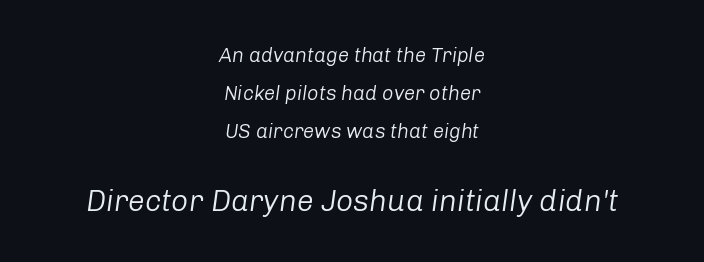
Is this a fixed-width face? No — the glyphs have proportional, varying widths. Ink coverage per letter is moderate at most. Line starts and ends both wander, symmetrically. Yep, that's italic — everything's leaning.
